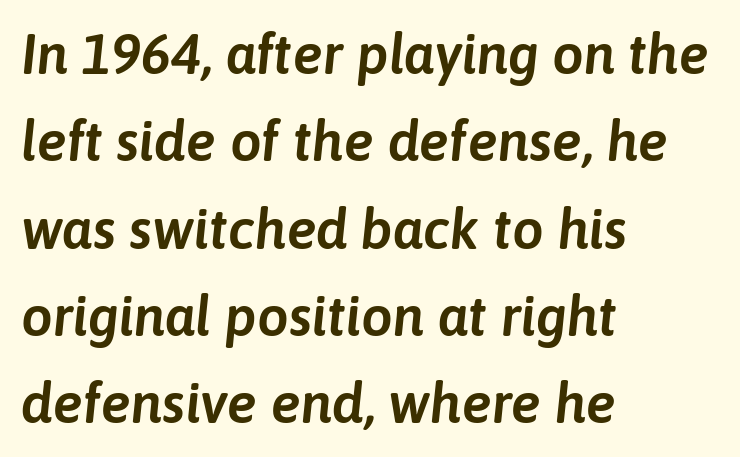
{"italic": "yes", "lean": "right", "slant_degrees": 6, "width": "normal", "stroke_contrast": "low", "x_height": "medium", "monospaced": "no", "underline": "no", "align": "left", "line_spacing": "normal", "line_spacing_ratio": 1.56, "letter_spacing": "normal", "letter_spacing_em": 0.0, "glyph_px": 56}
